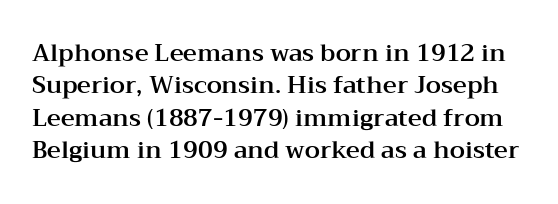
Q: Is the text italic (slanted)? A: No, it is upright.
Q: Is the text underlined? A: No.
Q: Is the spacing between letters normal or unusually wide? A: Normal.
Q: Is the spacing between lines tight, normal or loose? A: Normal.
